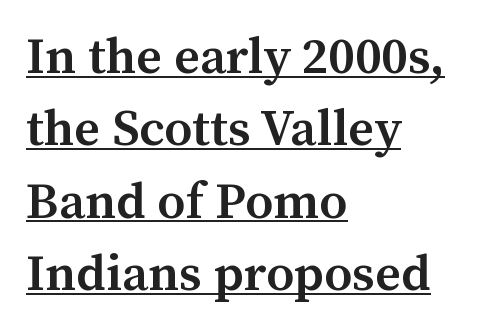
Reading down the block, your eye returns to a fixed left position each line. A bit beefed up — I'd call it semibold rather than bold. The face used here is proportionally spaced, like ordinary book or web type. These characters rest on top of a visible drawn line. The designer left line spacing at the default. Italic? Not at all — the glyphs are vertical.
